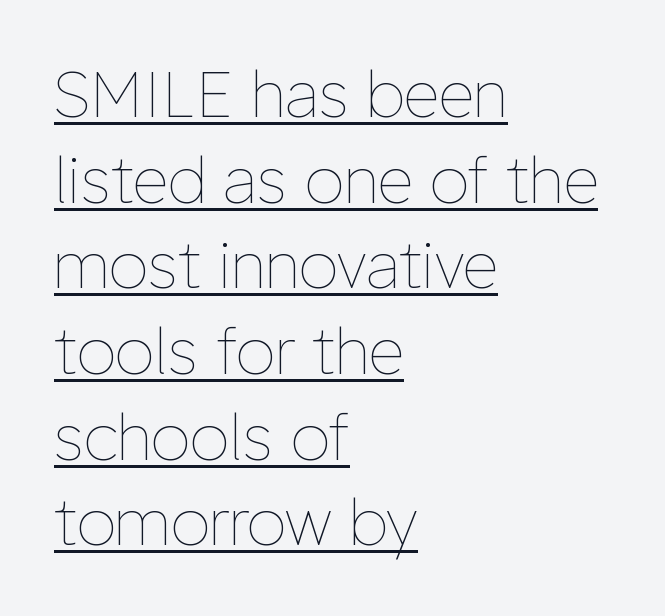
{"italic": "no", "bold": "no", "weight": "thin", "width": "normal", "stroke_contrast": "low", "x_height": "medium", "monospaced": "no", "underline": "yes", "align": "left", "line_spacing": "normal", "line_spacing_ratio": 1.36, "letter_spacing": "normal", "letter_spacing_em": 0.0, "glyph_px": 63}
